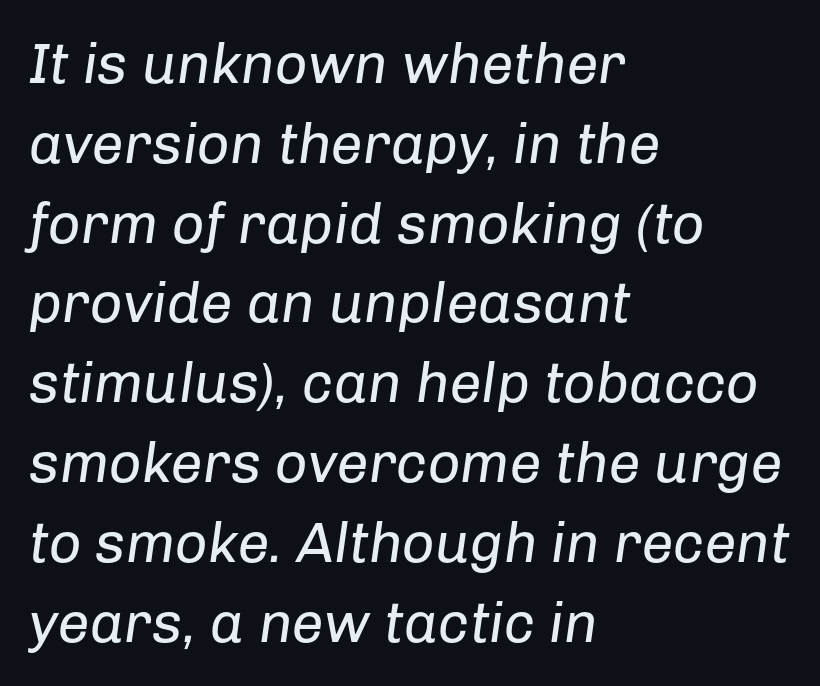
Counters stay open thanks to moderate or lighter strokes. The block of text has a typical density, with ordinary space between rows. Character widths vary here, with narrow letters taking less room than wide ones. Characters follow at the spacing the type designer built in. The setting favours the left margin, as ordinary paragraphs usually do. Check under the words: just untouched page.
